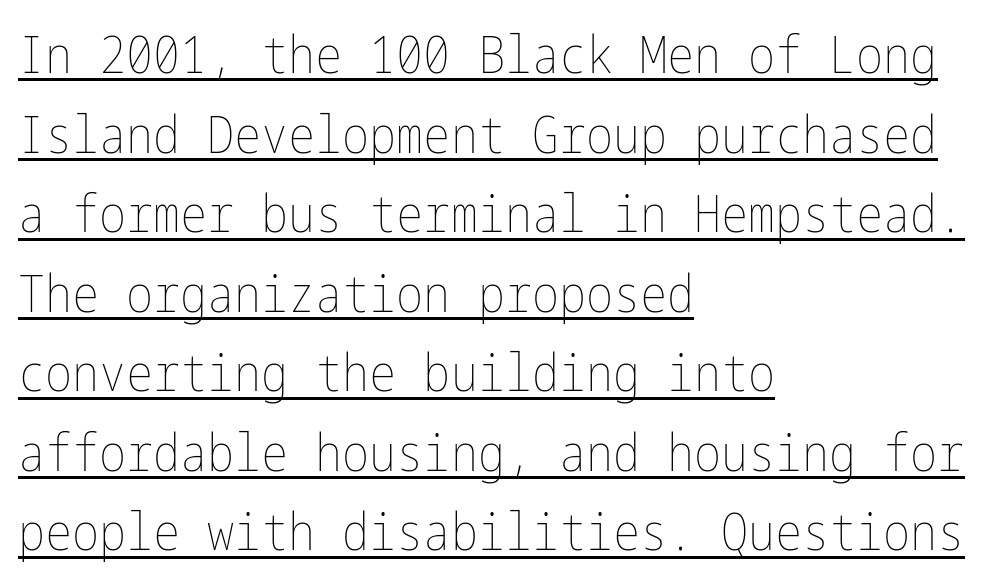
The passage shown is underscored from start to finish. Successive baselines arrive at the customary interval. Each stroke keeps to a modest, everyday thickness or less. The lettering stays uniformly vertical, giving the passage a roman look.
